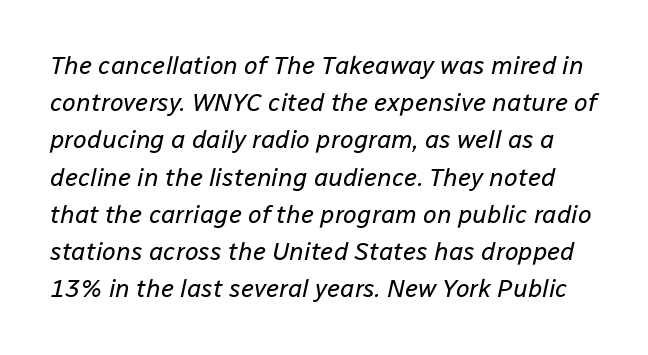
It's the slanting kind of type. The passage shown stacks its lines at a standard gap. No word sits above an underline. The tracking reads as untouched default to a designer's eye. Letters have the restrained weight of plain body copy at most.
